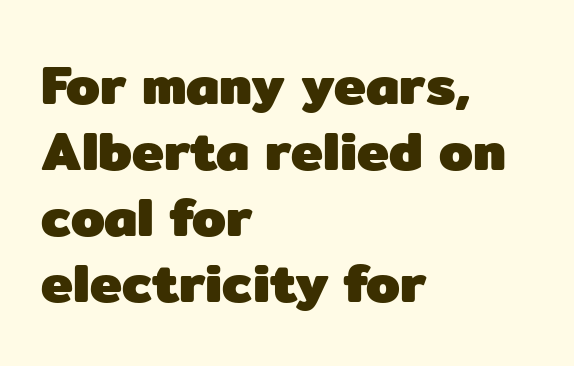
In terms of letterspacing, this is plain default setting. A typesetter would call this proportional, since set widths differ per character. These words are printed bold, with thick strokes throughout. The face used here is a sans, in the tradition of grotesques and geometrics. In CSS terms this would be text-align: left. Style check: upright.
